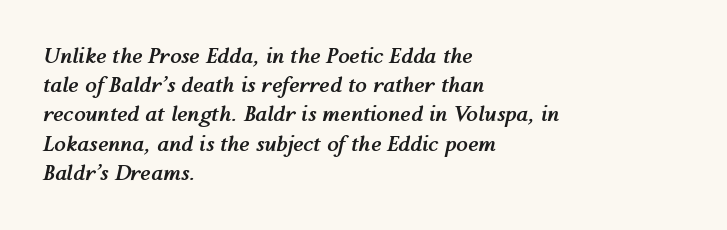
The image shows 21 px bold type, italic (leaning right); set left-aligned, normal line spacing (1.39x), normal letter spacing, not underlined.
